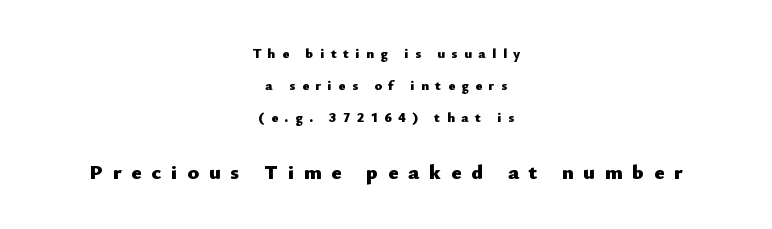
{"italic": "no", "bold": "yes", "underline": "no", "align": "center", "line_spacing": "loose", "line_spacing_ratio": 2.28, "letter_spacing": "wide", "letter_spacing_em": 0.47, "larger_block": "second", "size_ratio": 1.5, "glyph_px": 21}
